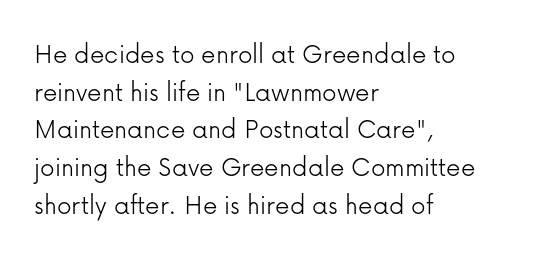
The image shows 29 px light sans-serif type, upright; set left-aligned, normal line spacing (1.3x), normal letter spacing, not underlined; low stroke contrast and a medium x-height.
